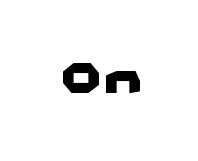
Q: Is the text bold? A: Yes.
Q: Is the text italic (slanted)? A: No, it is upright.
Q: Is the typeface a serif or a sans-serif typeface? A: Sans-serif.
Q: Is the text underlined? A: No.
Q: Width (condensed, normal, or wide)? A: Wide.
Q: Stroke contrast? A: Low.
Q: x-height? A: Medium.
Q: Monospaced? A: No.
